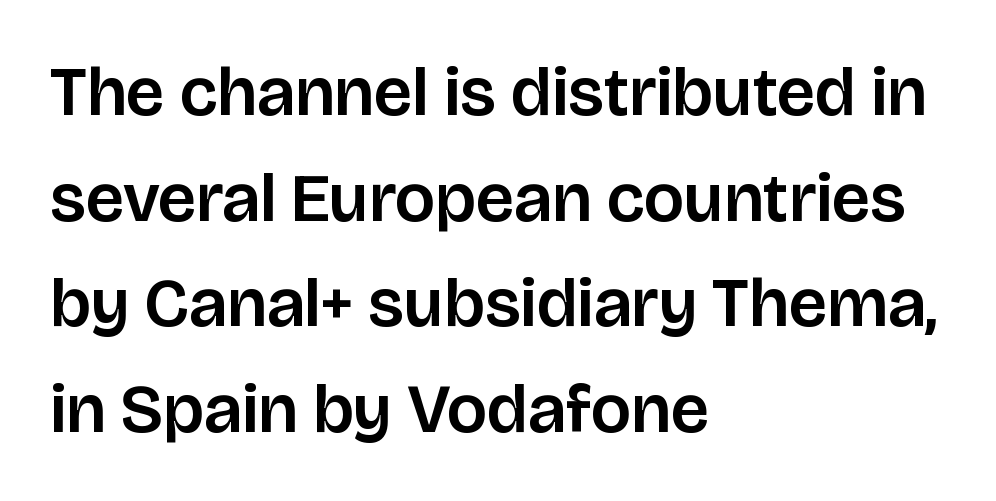
{"serif": "no", "italic": "no", "width": "normal", "stroke_contrast": "low", "x_height": "large", "monospaced": "no", "underline": "no", "align": "left", "line_spacing": "normal", "line_spacing_ratio": 1.53, "letter_spacing": "normal", "letter_spacing_em": 0.0, "glyph_px": 69}
